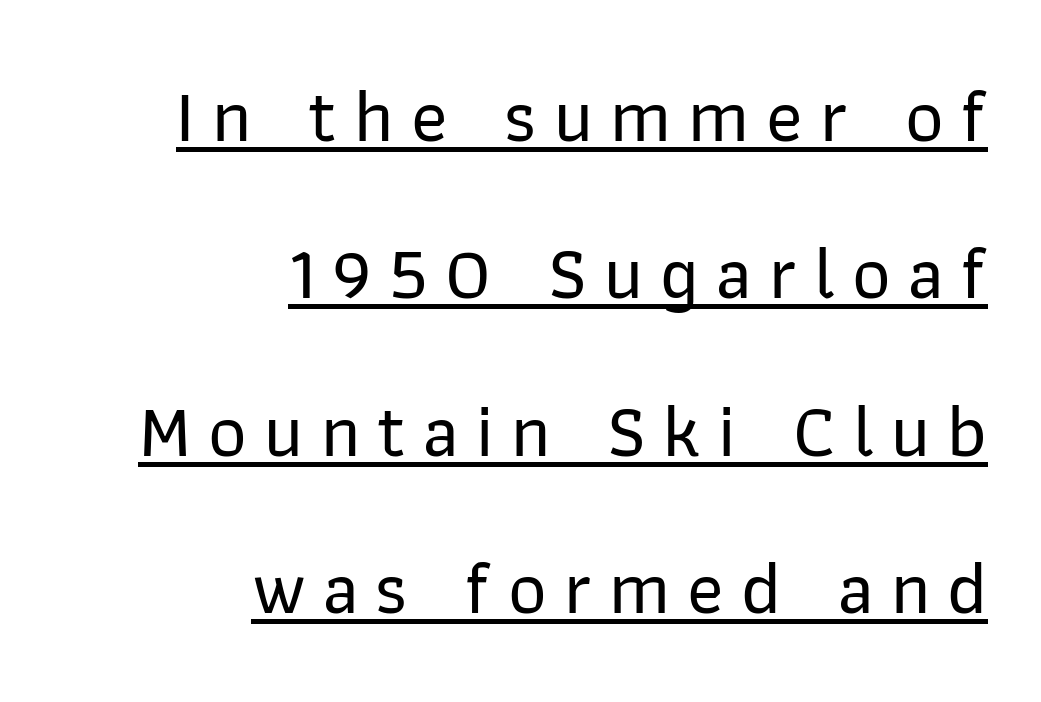
Q: Is the text italic (slanted)? A: No, it is upright.
Q: Is the typeface a serif or a sans-serif typeface? A: Sans-serif.
Q: Is the text underlined? A: Yes.
Q: How is the paragraph aligned? A: Right-aligned.
Q: Is the spacing between letters normal or unusually wide? A: Unusually wide.
Q: Is the spacing between lines tight, normal or loose? A: Loose.
Q: Width (condensed, normal, or wide)? A: Normal.
Q: Stroke contrast? A: Low.
Q: x-height? A: Medium.
Q: Monospaced? A: No.
